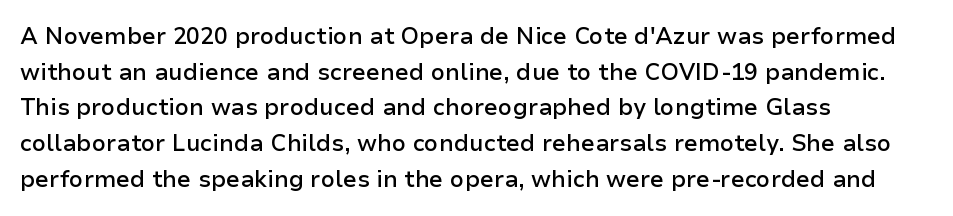
Notice how the passage keeps a crisp vertical edge on the left only. You could call the tracking neutral — neither tight nor loose. Compared with an ordinary text face, these strokes are moderately heavier — a semibold. No italicization has been applied; the sample stays upright.
